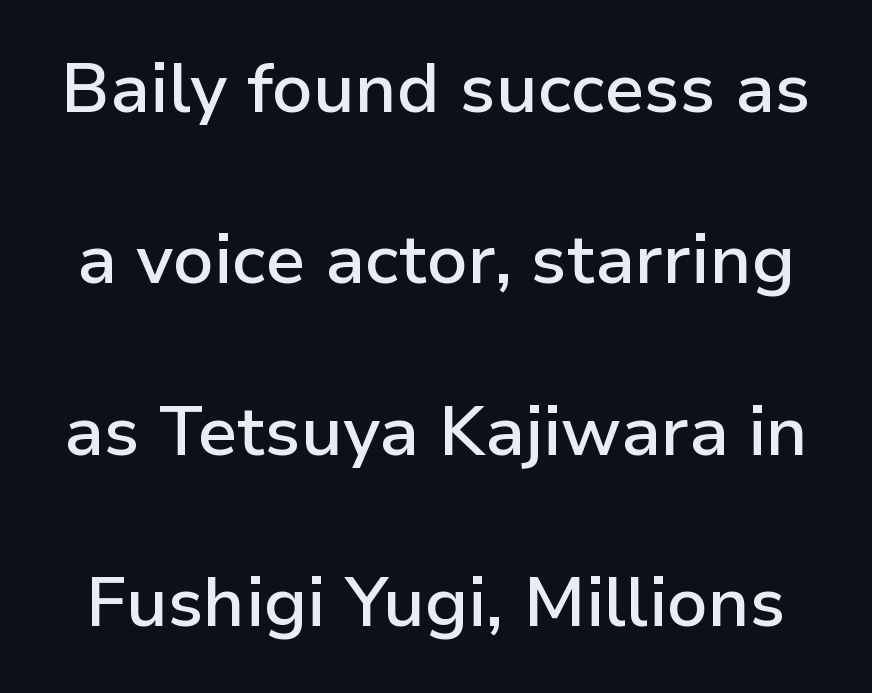
{"serif": "no", "italic": "no", "bold": "semi", "weight": "semibold", "width": "normal", "stroke_contrast": "low", "x_height": "medium", "monospaced": "no", "underline": "no", "line_spacing": "loose", "line_spacing_ratio": 2.45, "letter_spacing": "normal", "letter_spacing_em": 0.0, "glyph_px": 70}
